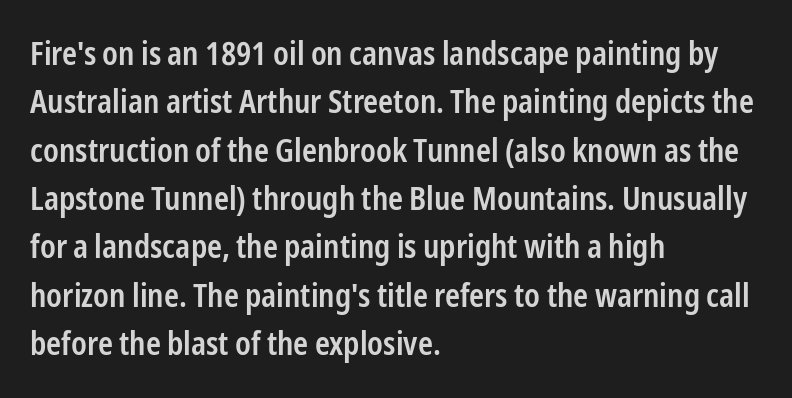
{"serif": "no", "italic": "no", "bold": "semi", "weight": "semibold", "width": "condensed", "stroke_contrast": "low", "x_height": "medium", "monospaced": "no", "underline": "no", "align": "left", "line_spacing": "normal", "line_spacing_ratio": 1.51, "letter_spacing": "normal", "letter_spacing_em": 0.0, "glyph_px": 32}
